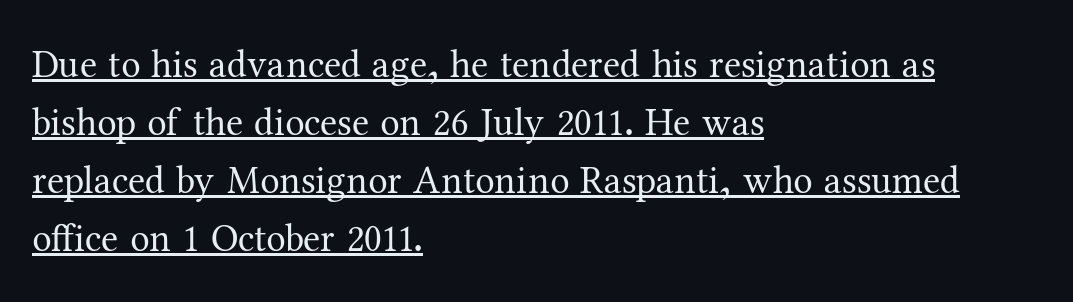
{"serif": "yes", "italic": "no", "bold": "no", "weight": "regular", "width": "normal", "stroke_contrast": "medium", "x_height": "medium", "monospaced": "no", "underline": "yes", "align": "left", "line_spacing": "normal", "line_spacing_ratio": 1.49, "letter_spacing": "normal", "letter_spacing_em": 0.0, "glyph_px": 39}
